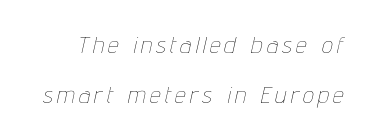
The image shows 24 px text type, italic (leaning right); set loose line spacing (2.08x), not underlined.
